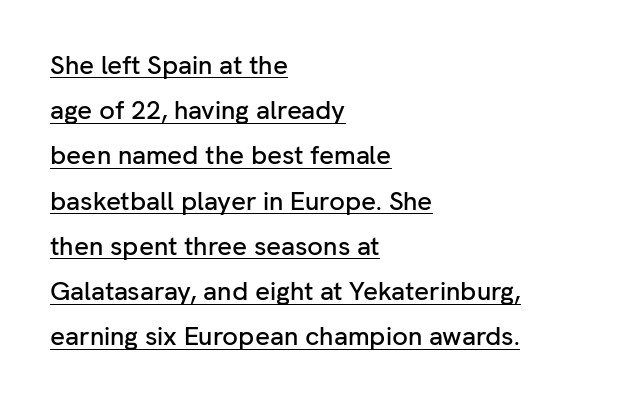
Q: Is the text italic (slanted)? A: No, it is upright.
Q: Is the text underlined? A: Yes.
Q: How is the paragraph aligned? A: Left-aligned.
Q: Is the spacing between letters normal or unusually wide? A: Normal.
